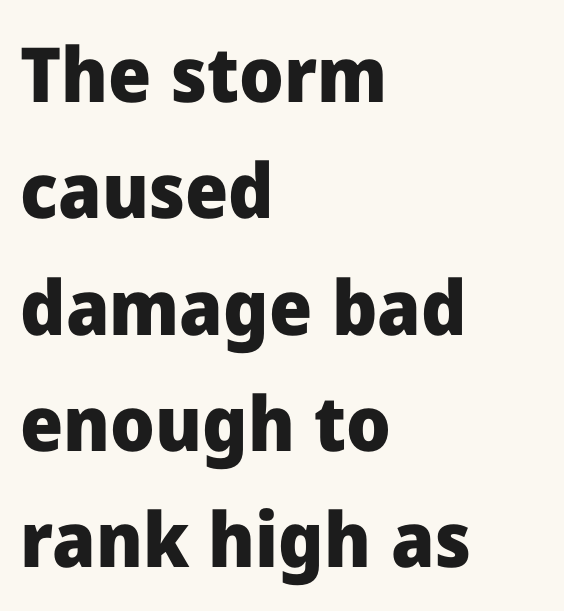
Does the leading feel generous? No, just average. This rendering features lettering with no underline. The paragraph has a hard left edge and a soft right edge. Character widths vary here, with narrow letters taking less room than wide ones. In terms of letterspacing, this is plain default setting.
